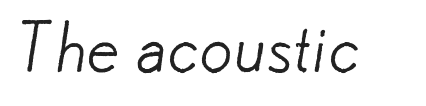
The image shows 67 px light sans-serif type; set normal letter spacing, not underlined; low stroke contrast and a small x-height.
